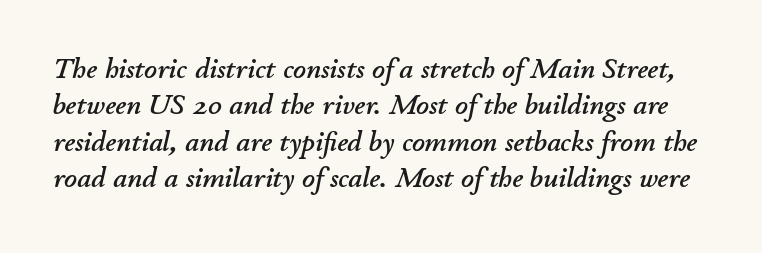
{"italic": "yes", "lean": "right", "slant_degrees": 11, "width": "normal", "stroke_contrast": "low", "x_height": "small", "monospaced": "no", "underline": "no", "line_spacing": "normal", "line_spacing_ratio": 1.3, "letter_spacing": "normal", "letter_spacing_em": 0.0, "glyph_px": 28}
